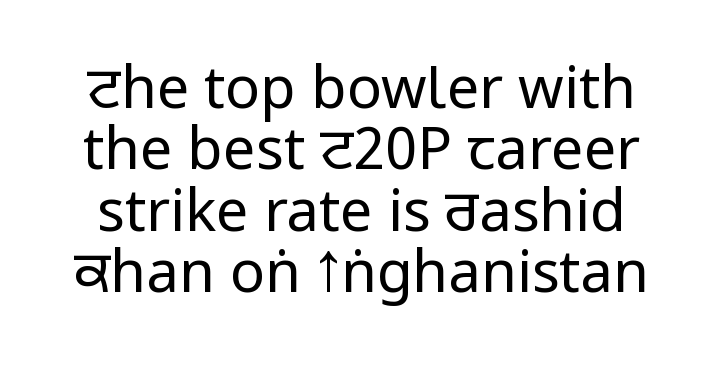
Each letter's strokes conclude bluntly, with no projecting serifs. The letterforms sit shoulder to shoulder at normal distance. If you measured baseline to baseline, you'd find a short distance. This sample has the flowing, uneven cadence of proportional lettering. Does the lettering tilt? It doesn't — this is upright. The passage shown is not bold in any degree.
